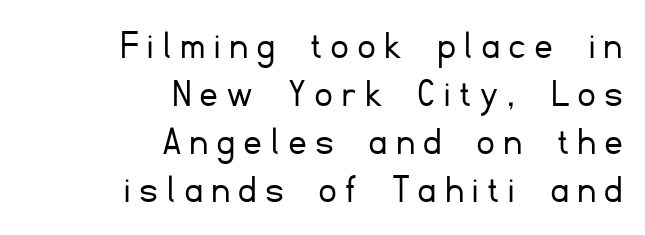
The image shows 42 px light sans-serif type, upright; set right-aligned, tight line spacing (1.14x), unusually wide letter spacing (+0.23 em), not underlined; low stroke contrast and a small x-height.
